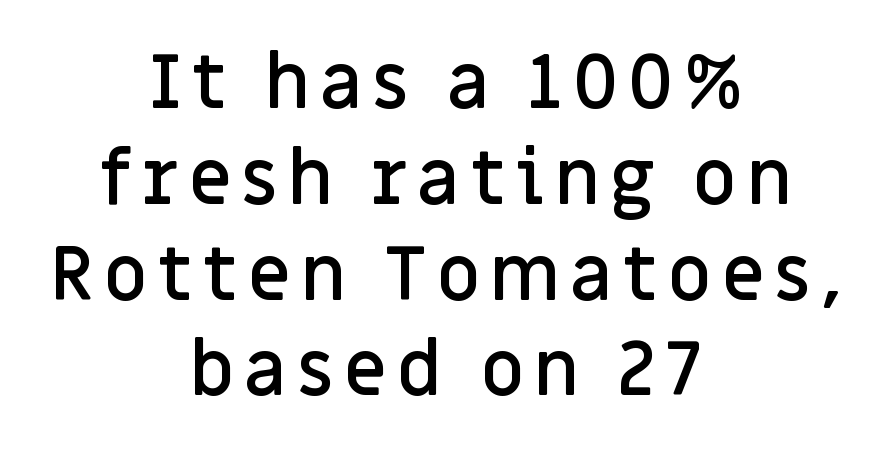
Q: Is the text bold? A: Semi-bold.
Q: Is the text italic (slanted)? A: No, it is upright.
Q: Is the typeface a serif or a sans-serif typeface? A: Sans-serif.
Q: Is the text underlined? A: No.
Q: How is the paragraph aligned? A: Centered.
Q: Is the spacing between lines tight, normal or loose? A: Normal.
Q: Width (condensed, normal, or wide)? A: Normal.
Q: Stroke contrast? A: Low.
Q: x-height? A: Large.
Q: Monospaced? A: No.
